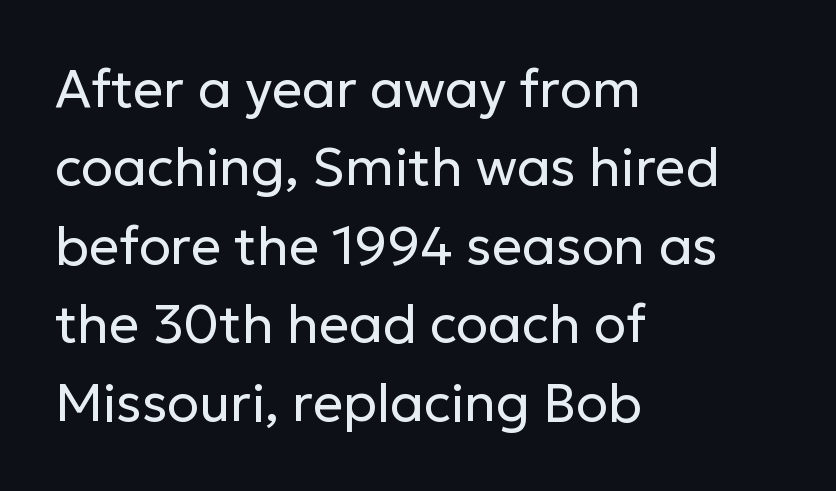
{"serif": "no", "italic": "no", "bold": "no", "weight": "regular", "width": "normal", "stroke_contrast": "low", "x_height": "medium", "monospaced": "no", "underline": "no", "align": "left", "line_spacing": "normal", "line_spacing_ratio": 1.48, "letter_spacing": "normal", "letter_spacing_em": 0.0, "glyph_px": 53}
